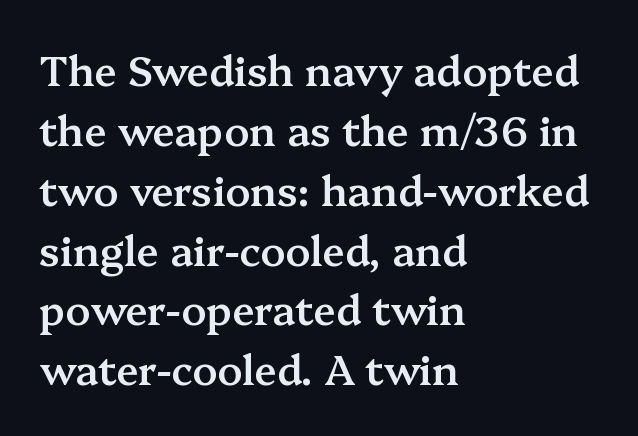
{"serif": "yes", "italic": "no", "bold": "semi", "weight": "semibold", "width": "normal", "stroke_contrast": "medium", "x_height": "medium", "monospaced": "no", "underline": "no", "align": "left", "line_spacing": "normal", "line_spacing_ratio": 1.46, "letter_spacing": "normal", "letter_spacing_em": 0.0, "glyph_px": 41}
